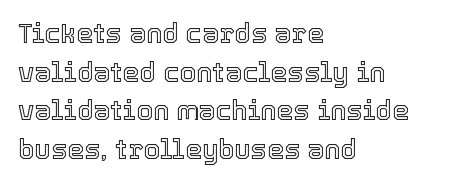
Tracking value appears to be zero — textbook default spacing. The font's upright variant was chosen for this text. Alignment: flush left. Rows of type keep a routine distance in the vertical direction. This rendering features lettering with no underline.
